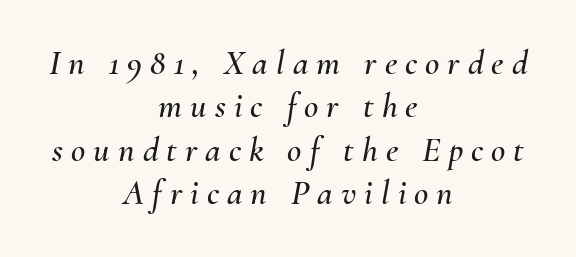
{"italic": "yes", "lean": "right", "slant_degrees": 10, "width": "normal", "stroke_contrast": "medium", "x_height": "small", "monospaced": "no", "underline": "no", "align": "center", "line_spacing_ratio": 1.24, "letter_spacing": "wide", "letter_spacing_em": 0.23, "glyph_px": 35}
